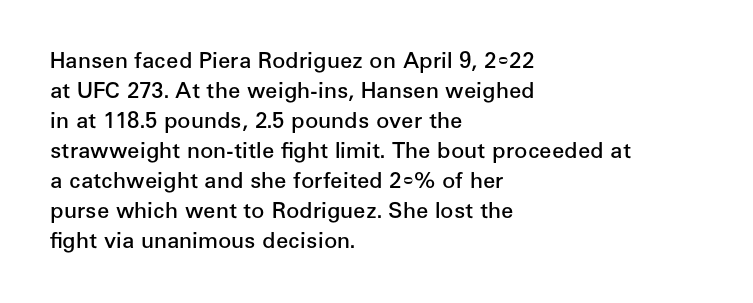
{"italic": "no", "bold": "semi", "underline": "no", "align": "left", "line_spacing": "normal", "line_spacing_ratio": 1.36, "letter_spacing": "normal", "letter_spacing_em": 0.0, "glyph_px": 22}
